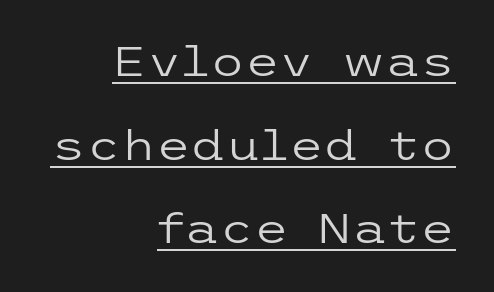
{"serif": "no", "italic": "no", "bold": "no", "weight": "regular", "width": "wide", "stroke_contrast": "low", "x_height": "medium", "underline": "yes", "align": "right", "line_spacing": "loose", "line_spacing_ratio": 2.09, "letter_spacing": "normal", "letter_spacing_em": 0.0, "glyph_px": 40}
